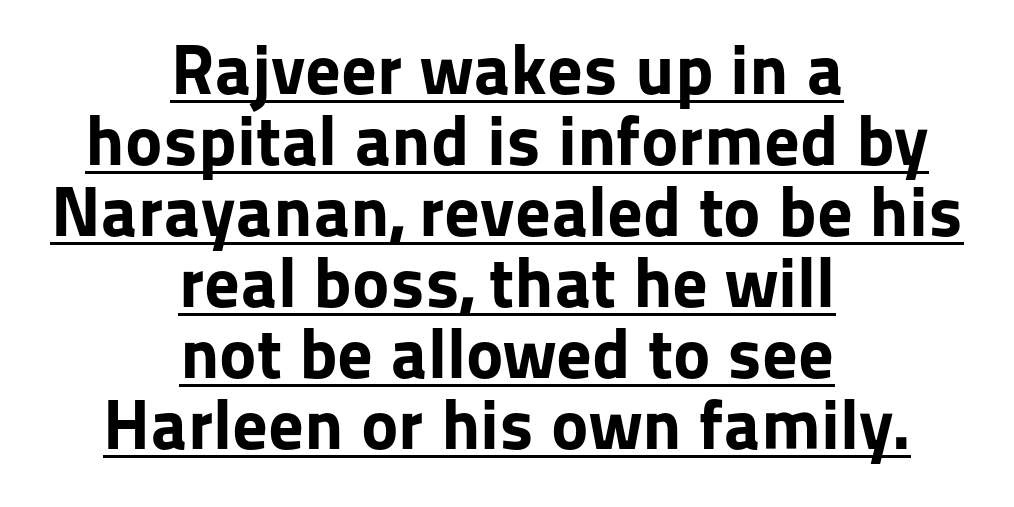
{"serif": "no", "italic": "no", "bold": "yes", "weight": "bold", "width": "normal", "stroke_contrast": "low", "x_height": "medium", "monospaced": "no", "underline": "yes", "align": "center", "line_spacing": "tight", "line_spacing_ratio": 1.0, "letter_spacing": "normal", "letter_spacing_em": 0.0, "glyph_px": 71}
